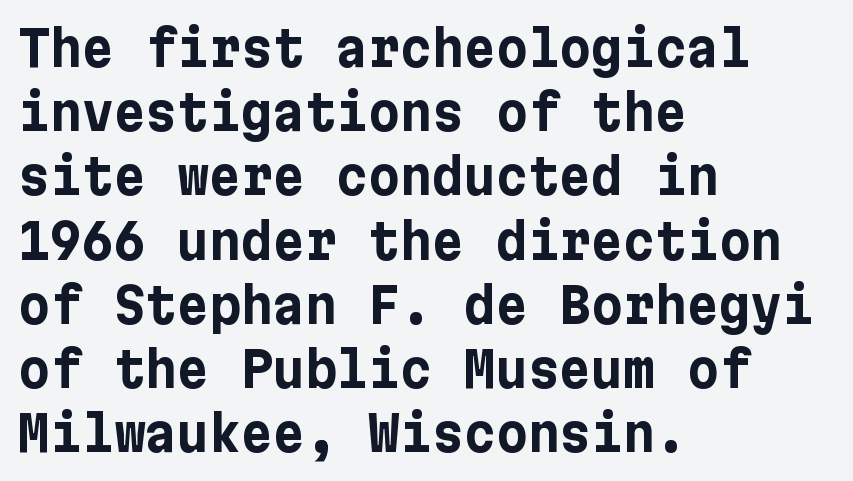
Q: Is the text bold? A: Yes.
Q: Is the text italic (slanted)? A: No, it is upright.
Q: Is the typeface a serif or a sans-serif typeface? A: Sans-serif.
Q: Is the text underlined? A: No.
Q: How is the paragraph aligned? A: Left-aligned.
Q: Is the spacing between letters normal or unusually wide? A: Normal.
Q: Is the spacing between lines tight, normal or loose? A: Normal.
Q: Width (condensed, normal, or wide)? A: Normal.
Q: Stroke contrast? A: Low.
Q: x-height? A: Medium.
